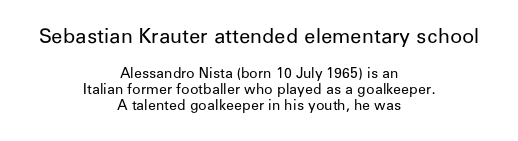
The image shows 20 px text type, upright; set centered, tight line spacing (1.15x), normal letter spacing, not underlined; the first (top) block is 1.43x larger.
